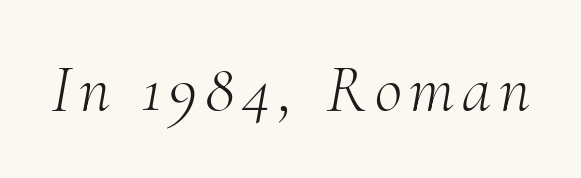
The image shows 67 px light serif type, italic (leaning right); set not underlined; medium stroke contrast and a small x-height.
